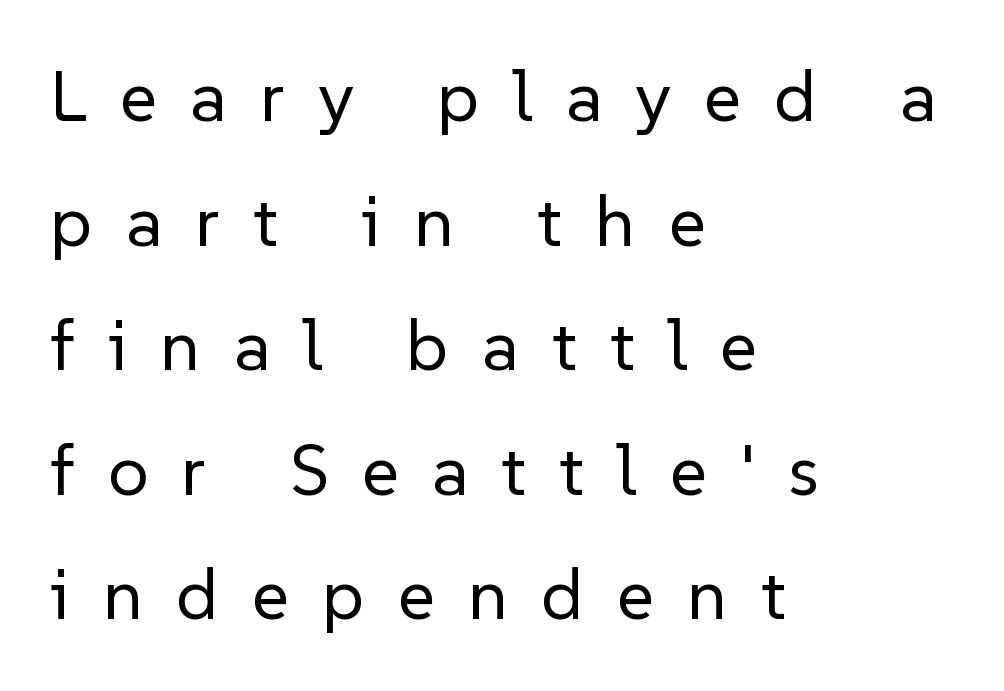
The image shows 72 px regular-weight sans-serif type, upright; set left-aligned, line spacing 1.73x, unusually wide letter spacing (+0.46 em), not underlined; low stroke contrast and a medium x-height.
